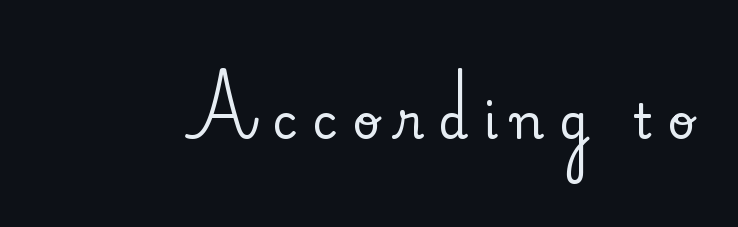
{"serif": "yes", "italic": "no", "width": "normal", "stroke_contrast": "medium", "x_height": "small", "monospaced": "no", "underline": "no", "letter_spacing": "wide", "letter_spacing_em": 0.31, "glyph_px": 48}
